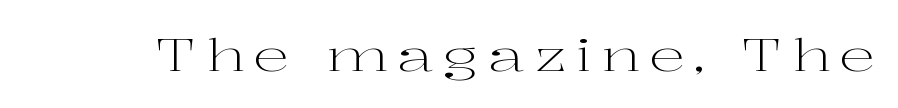
Q: Is the text bold? A: No.
Q: Is the text italic (slanted)? A: No, it is upright.
Q: Is the typeface a serif or a sans-serif typeface? A: Serif.
Q: Is the text underlined? A: No.
Q: Is the spacing between letters normal or unusually wide? A: Unusually wide.
Q: Width (condensed, normal, or wide)? A: Wide.
Q: Stroke contrast? A: High.
Q: x-height? A: Medium.
Q: Monospaced? A: No.
